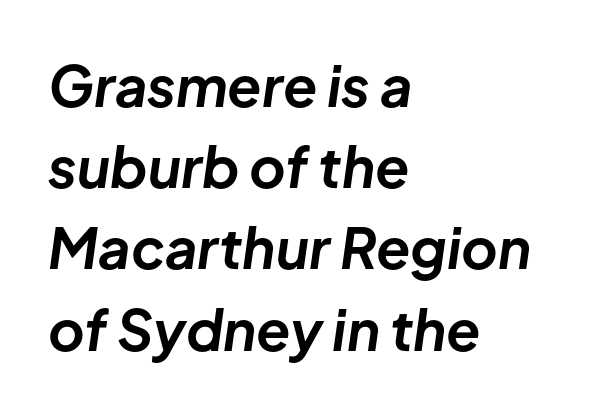
Reading down the block, your eye returns to a fixed left position each line. The passage shown leans; its letterforms are oblique. Check under the words: just untouched page. The horizontal fit of the characters is conventional and even. A dark, heavy texture on the line: the type is bold.
